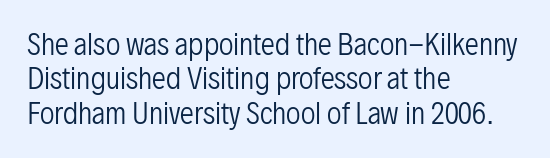
The image shows 28 px regular-weight, condensed sans-serif type, upright; set left-aligned, line spacing 1.23x, normal letter spacing, not underlined; low stroke contrast and a medium x-height.
